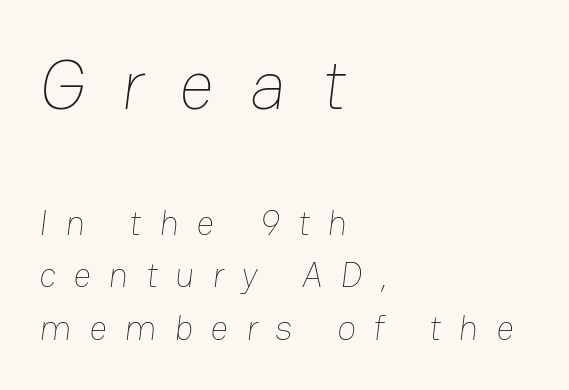
The image shows 70 px thin type; set left-aligned, normal line spacing (1.5x), unusually wide letter spacing (+0.5 em), not underlined; the first (top) block is 2.0x larger; low stroke contrast and a medium x-height.
